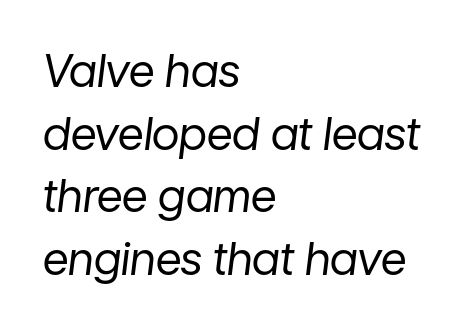
The image shows 45 px regular-weight type, italic (leaning right); set left-aligned, normal line spacing (1.39x), normal letter spacing, not underlined; low stroke contrast and a medium x-height.
